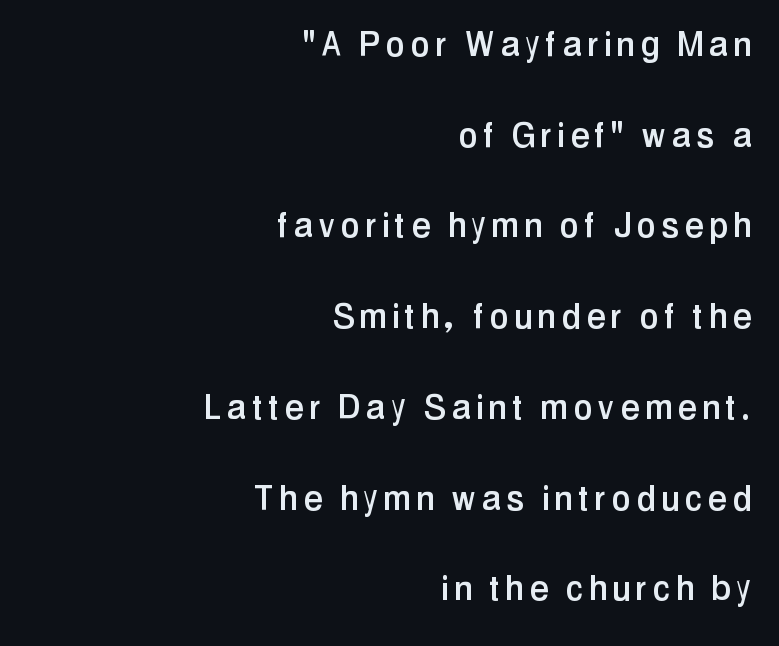
The image shows 42 px condensed sans-serif type, upright; set right-aligned, loose line spacing (2.16x), not underlined; low stroke contrast and a medium x-height.
